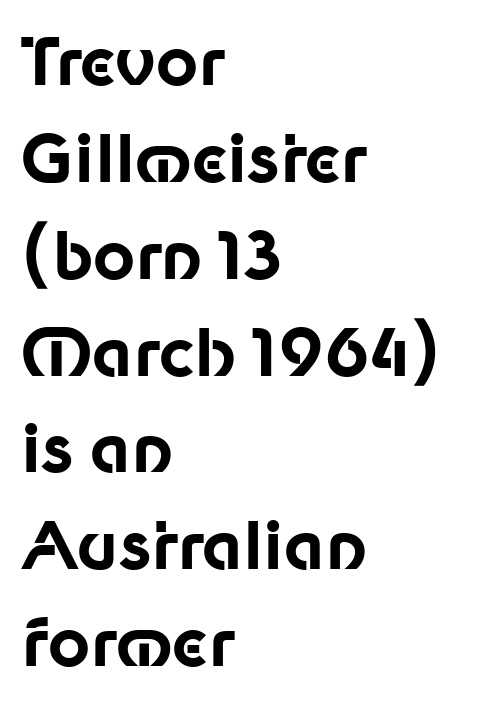
{"serif": "no", "italic": "no", "bold": "yes", "weight": "bold", "width": "normal", "stroke_contrast": "low", "x_height": "medium", "monospaced": "no", "underline": "no", "align": "left", "line_spacing": "normal", "line_spacing_ratio": 1.49, "letter_spacing": "normal", "letter_spacing_em": 0.0, "glyph_px": 65}
